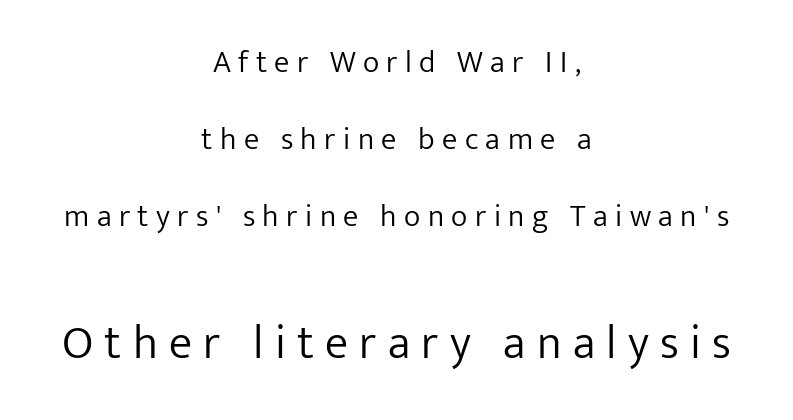
The image shows 47 px light sans-serif type, upright; set centered, loose line spacing (2.48x), unusually wide letter spacing (+0.24 em), not underlined; the second (bottom) block is 1.52x larger; low stroke contrast and a medium x-height.
